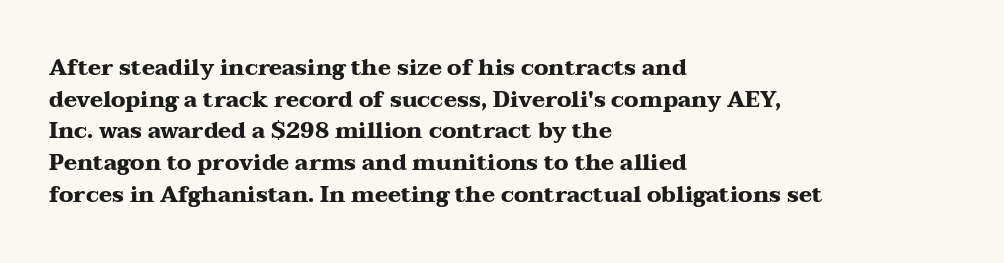
The image shows 22 px bold type, upright; set left-aligned, normal line spacing (1.44x), normal letter spacing, not underlined.
